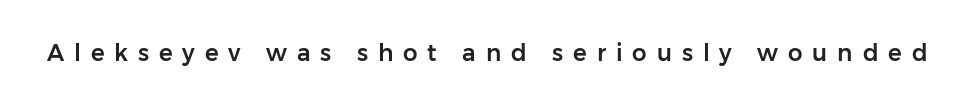
The image shows 23 px text type, upright; set unusually wide letter spacing (+0.43 em), not underlined.
